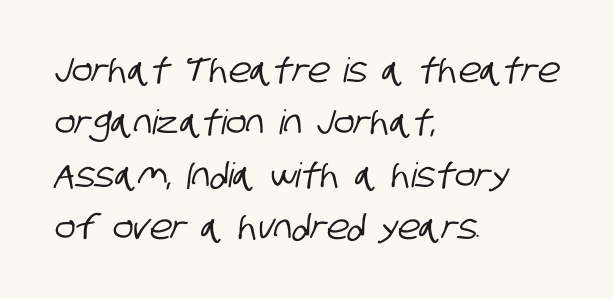
{"serif": "no", "width": "condensed", "stroke_contrast": "low", "x_height": "large", "monospaced": "no", "underline": "no", "align": "left", "line_spacing": "normal", "line_spacing_ratio": 1.54, "letter_spacing": "normal", "letter_spacing_em": 0.0, "glyph_px": 34}
